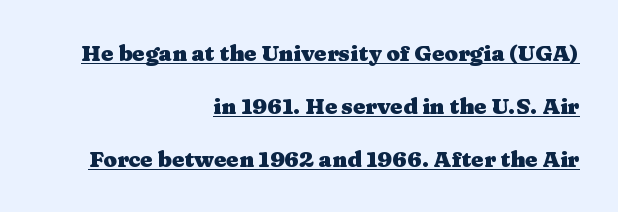
{"italic": "no", "bold": "yes", "underline": "yes", "align": "right", "line_spacing": "loose", "line_spacing_ratio": 2.4, "letter_spacing": "normal", "letter_spacing_em": 0.0, "glyph_px": 22}
